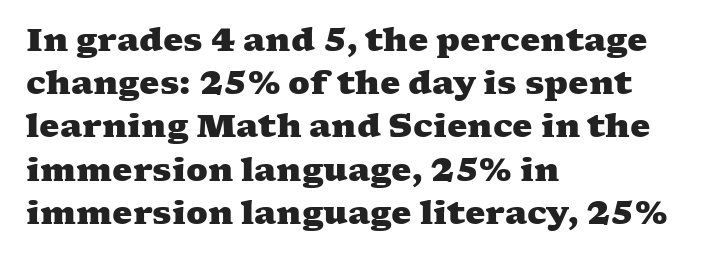
Q: Is the text bold? A: Yes.
Q: Is the typeface a serif or a sans-serif typeface? A: Serif.
Q: Is the text underlined? A: No.
Q: How is the paragraph aligned? A: Left-aligned.
Q: Is the spacing between letters normal or unusually wide? A: Normal.
Q: Is the spacing between lines tight, normal or loose? A: Normal.
Q: Width (condensed, normal, or wide)? A: Wide.
Q: Stroke contrast? A: Medium.
Q: x-height? A: Medium.
Q: Monospaced? A: No.
